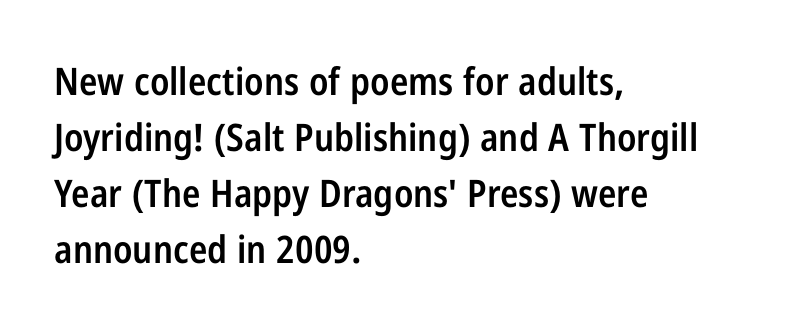
Q: Is the text bold? A: Semi-bold.
Q: Is the text italic (slanted)? A: No, it is upright.
Q: Is the typeface a serif or a sans-serif typeface? A: Sans-serif.
Q: Is the text underlined? A: No.
Q: How is the paragraph aligned? A: Left-aligned.
Q: Is the spacing between letters normal or unusually wide? A: Normal.
Q: Is the spacing between lines tight, normal or loose? A: Normal.
Q: Width (condensed, normal, or wide)? A: Condensed.
Q: Stroke contrast? A: Low.
Q: x-height? A: Medium.
Q: Monospaced? A: No.
